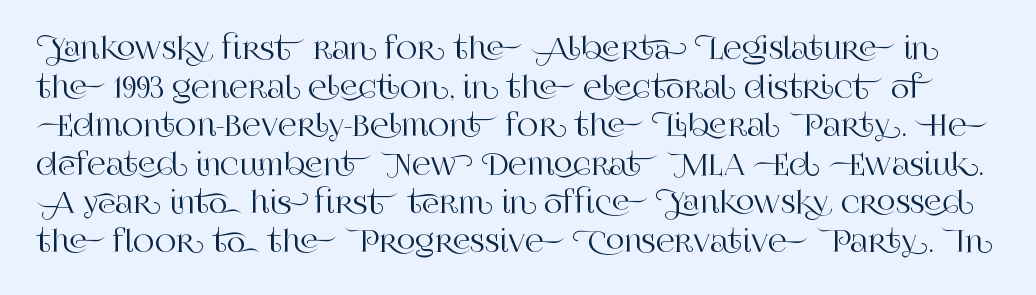
{"serif": "yes", "italic": "no", "width": "normal", "stroke_contrast": "high", "x_height": "large", "monospaced": "no", "underline": "no", "line_spacing": "normal", "line_spacing_ratio": 1.33, "letter_spacing": "normal", "letter_spacing_em": 0.0, "glyph_px": 29}
